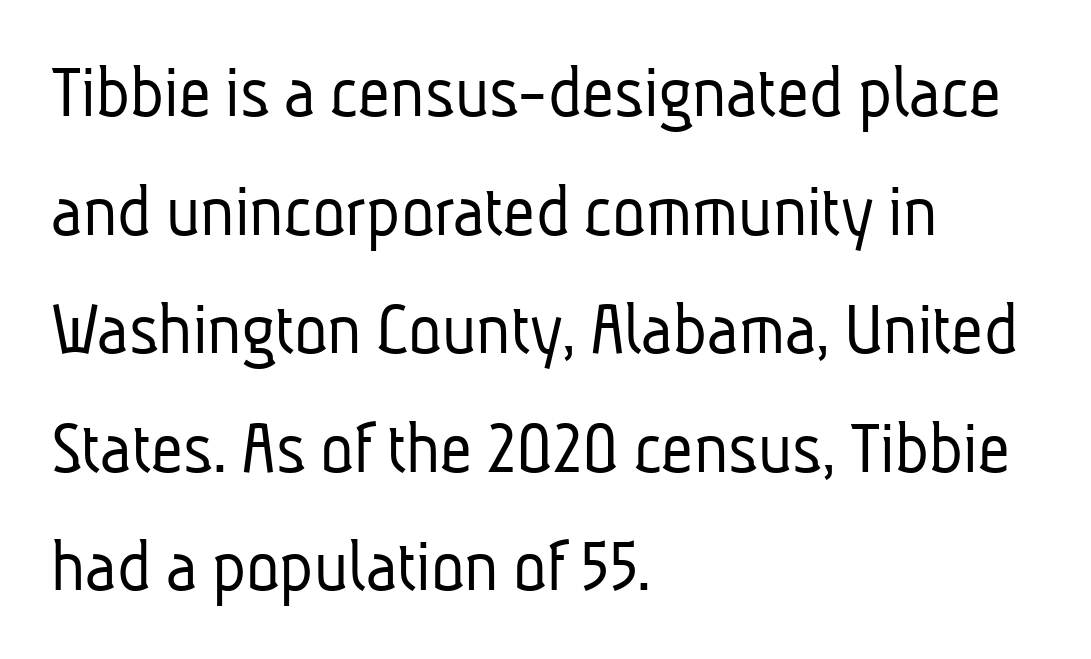
Serifs: no, the terminals of the letterforms are clean. Students, observe: this is what conventionally led text looks like. Nothing heavy about these letters — not bold at all. The glyphs are unaccompanied by any horizontal stroke below them. These lines keep a tight, regular rhythm from letter to letter. A typesetter would call this proportional, since set widths differ per character.
